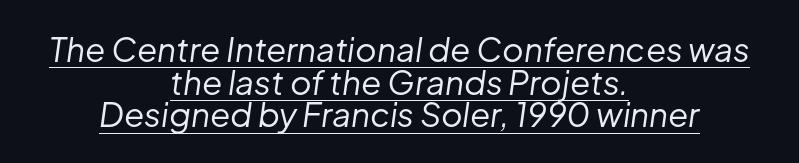
Q: Is the text bold? A: No.
Q: Is the text italic (slanted)? A: Yes, it leans right by about 8 degrees.
Q: Is the text underlined? A: Yes.
Q: How is the paragraph aligned? A: Centered.
Q: Is the spacing between letters normal or unusually wide? A: Normal.
Q: Is the spacing between lines tight, normal or loose? A: Tight.
Q: Width (condensed, normal, or wide)? A: Normal.
Q: Stroke contrast? A: Low.
Q: x-height? A: Medium.
Q: Monospaced? A: No.
